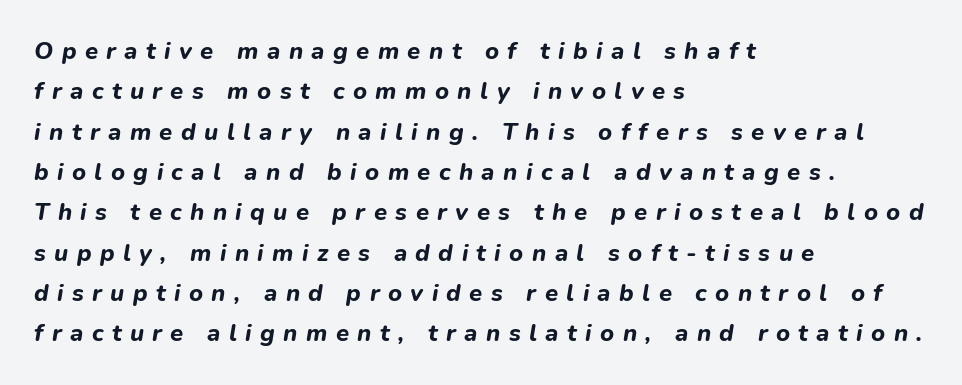
{"italic": "yes", "lean": "right", "slant_degrees": 9, "bold": "yes", "underline": "no", "align": "left", "line_spacing": "normal", "line_spacing_ratio": 1.68, "letter_spacing": "wide", "letter_spacing_em": 0.35, "glyph_px": 24}
